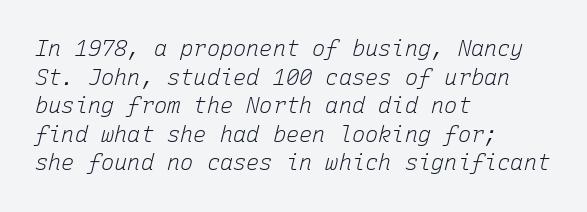
Notice how the stems are inclined rather than vertical — that's the hallmark of italics. Has an underline been added? It has not. Look at the tracking — it's just the regular setting, nothing added. Nothing heavy about these letters — not bold at all. The leading is moderate, giving the passage an even texture.
